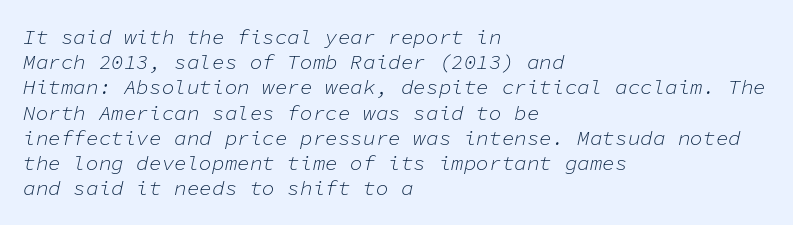
Q: Is the text bold? A: No.
Q: Is the text italic (slanted)? A: Yes, it leans right by about 11 degrees.
Q: Is the text underlined? A: No.
Q: How is the paragraph aligned? A: Left-aligned.
Q: Is the spacing between letters normal or unusually wide? A: Normal.
